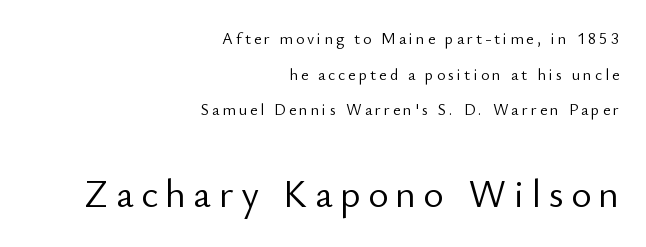
Leading is clearly above the norm, producing a sparse column. You can tell it's not italic because the verticals are truly vertical. Horizontally, the lines are justified to the trailing edge only. These lines are rendered in a variable-pitch font. Nothing sits at the stroke ends, so this counts as sans-serif. The characters are drawn with everyday or finer stroke widths.
